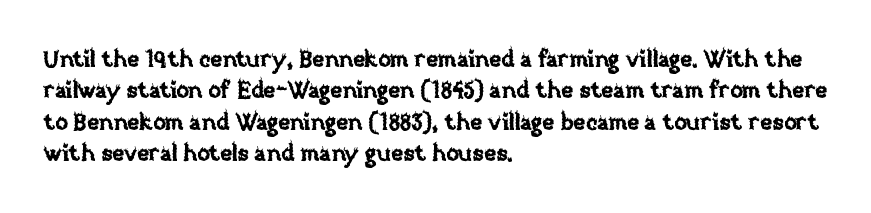
The image shows 23 px text type, upright; set left-aligned, normal line spacing (1.36x), normal letter spacing, not underlined.
